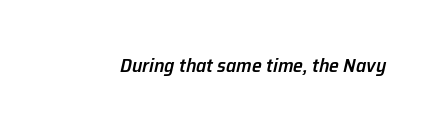
The image shows 20 px text type, italic (leaning right); set normal letter spacing, not underlined.
